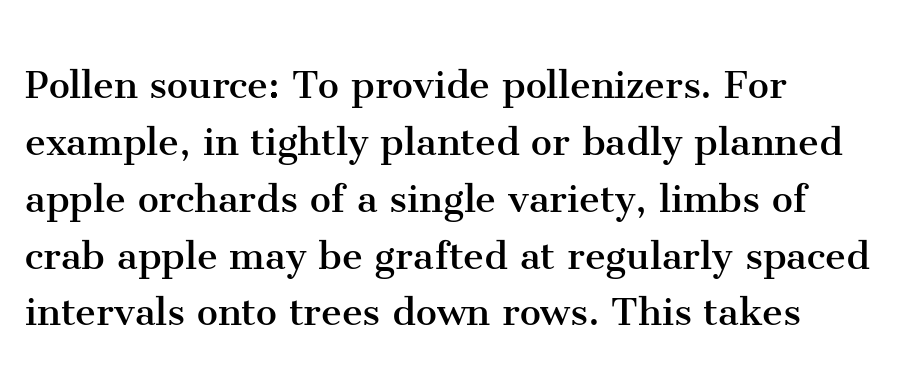
{"serif": "yes", "italic": "no", "bold": "no", "weight": "regular", "width": "normal", "stroke_contrast": "medium", "x_height": "medium", "monospaced": "no", "underline": "no", "align": "left", "line_spacing_ratio": 1.21, "letter_spacing": "normal", "letter_spacing_em": 0.0, "glyph_px": 47}
